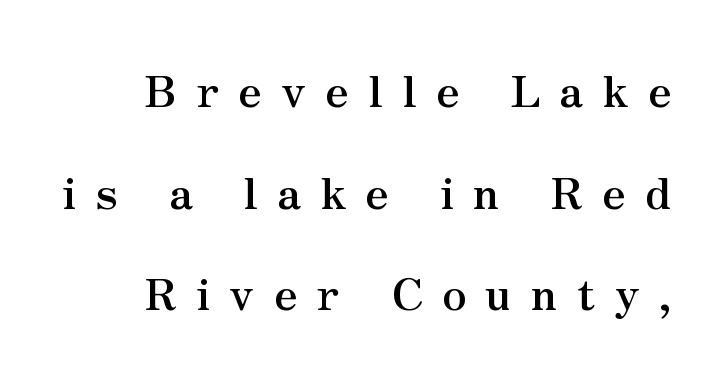
The image shows 44 px semibold serif type, upright; set loose line spacing (2.31x), unusually wide letter spacing (+0.44 em), not underlined; medium stroke contrast and a small x-height.
